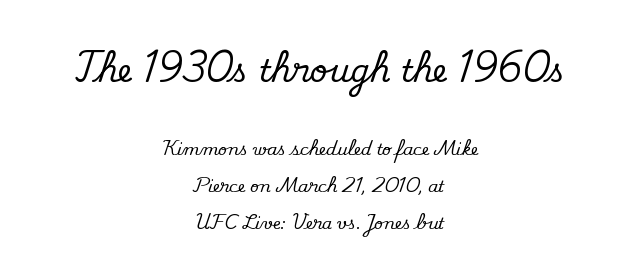
This rendering employs a face with finishing strokes, i.e., a serif. The specimen omits any rule beneath the text block's lines. Standard letterfit; no display-style spreading of the glyphs. This sample is center-justified, so both line endings float freely.
